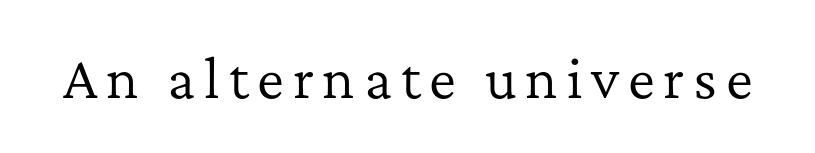
{"serif": "yes", "italic": "no", "bold": "no", "weight": "regular", "width": "normal", "stroke_contrast": "low", "x_height": "medium", "monospaced": "no", "underline": "no", "glyph_px": 51}
